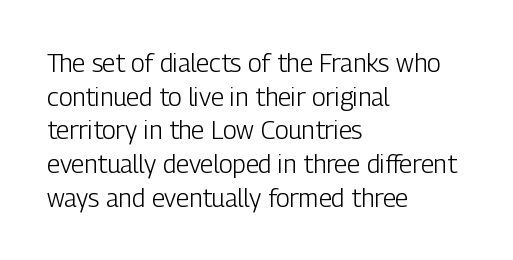
Honestly, there is no underline to notice here at all. When letters stand straight like this, we call the style roman or upright. The passage shown stacks its lines at a standard gap. Horizontal alignment here is leftward, the default for most running prose. Ink coverage per letter is moderate at most.
